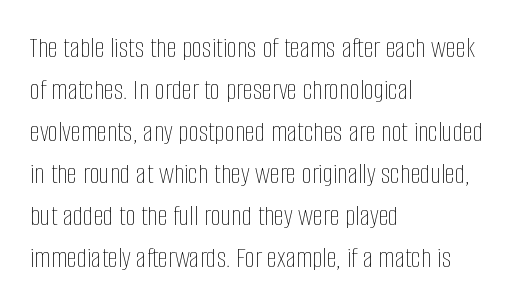
{"italic": "no", "bold": "no", "weight": "thin", "width": "condensed", "stroke_contrast": "low", "x_height": "large", "monospaced": "no", "underline": "no", "align": "left", "line_spacing": "normal", "line_spacing_ratio": 1.45, "letter_spacing": "normal", "letter_spacing_em": 0.0, "glyph_px": 29}
